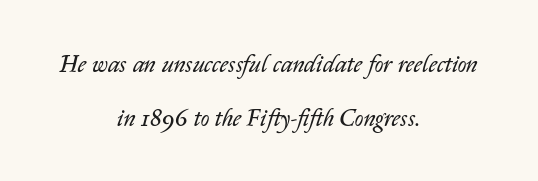
The image shows 24 px text type, italic (leaning right); set centered, loose line spacing (2.23x), normal letter spacing, not underlined.
